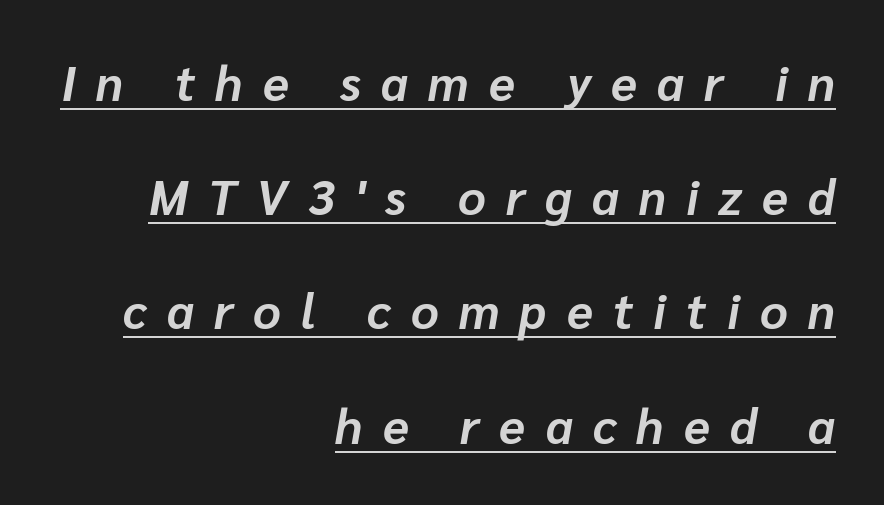
Q: Is the text bold? A: Yes.
Q: Is the text italic (slanted)? A: Yes, it leans right by about 10 degrees.
Q: Is the text underlined? A: Yes.
Q: How is the paragraph aligned? A: Right-aligned.
Q: Is the spacing between letters normal or unusually wide? A: Unusually wide.
Q: Is the spacing between lines tight, normal or loose? A: Loose.
Q: Width (condensed, normal, or wide)? A: Normal.
Q: Stroke contrast? A: Low.
Q: x-height? A: Medium.
Q: Monospaced? A: No.
